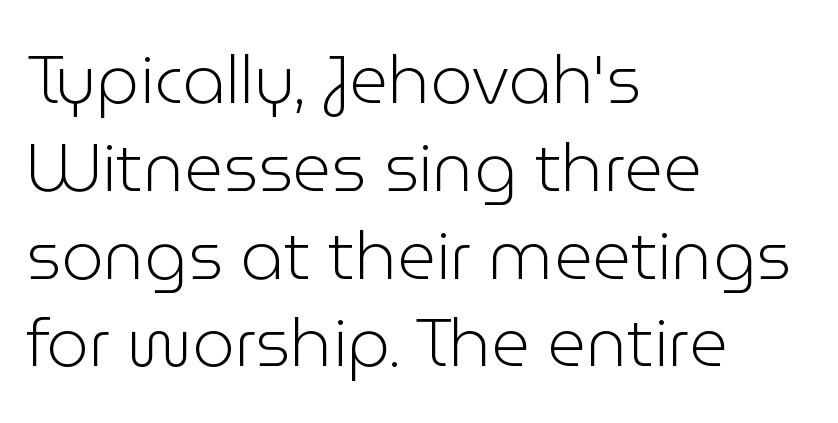
{"serif": "no", "italic": "no", "bold": "no", "weight": "light", "width": "normal", "stroke_contrast": "low", "x_height": "medium", "monospaced": "no", "underline": "no", "align": "left", "line_spacing": "normal", "line_spacing_ratio": 1.31, "letter_spacing": "normal", "letter_spacing_em": 0.0, "glyph_px": 67}
